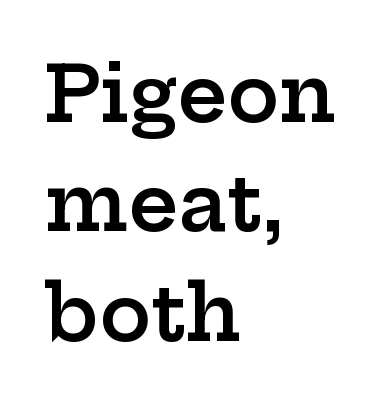
Inter-character spacing is left at the font's built-in metrics. Summary of weight: moderately heavy, a semibold. Glance below the letters and you will spot only blank space. You could not count columns in this text — the font is proportionally spaced.
